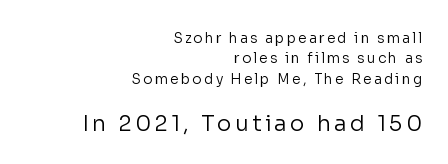
The typesetter chose a ragged-left arrangement here. When letters stand straight like this, we call the style roman or upright. Bare-footed words on every line. Type size steps up from the first block to the second.
